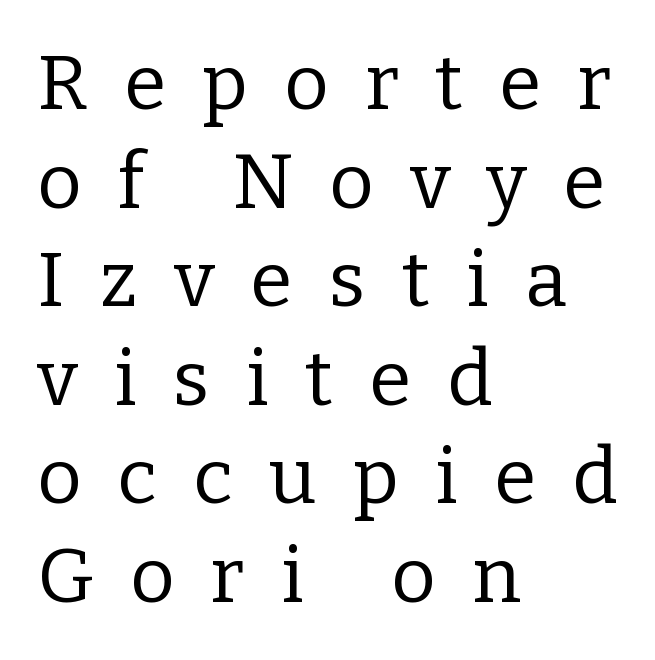
Q: Is the text bold? A: No.
Q: Is the text italic (slanted)? A: No, it is upright.
Q: Is the typeface a serif or a sans-serif typeface? A: Serif.
Q: Is the text underlined? A: No.
Q: How is the paragraph aligned? A: Left-aligned.
Q: Is the spacing between letters normal or unusually wide? A: Unusually wide.
Q: Is the spacing between lines tight, normal or loose? A: Normal.
Q: Width (condensed, normal, or wide)? A: Normal.
Q: Stroke contrast? A: Low.
Q: x-height? A: Medium.
Q: Monospaced? A: No.
